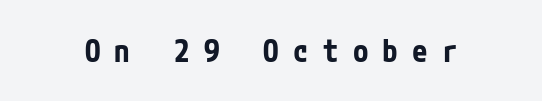
Notice how thick the strokes are: this is what a full bold looks like. The type is letterspaced generously, with wide tracking. Nothing sits at the stroke ends, so this counts as sans-serif. Type without underlining. The type sits square on the baseline with zero lean.
